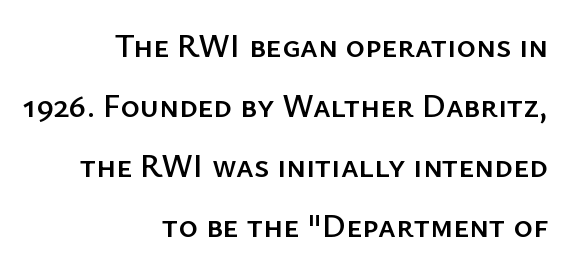
The string is rendered with underlining switched off. Where is the straight margin? On the right. Note the varied advance widths — an 'i' is clearly narrower than an 'm'. The face used here is rendered with its standard letterfit. Type style note: lacks serifs.
